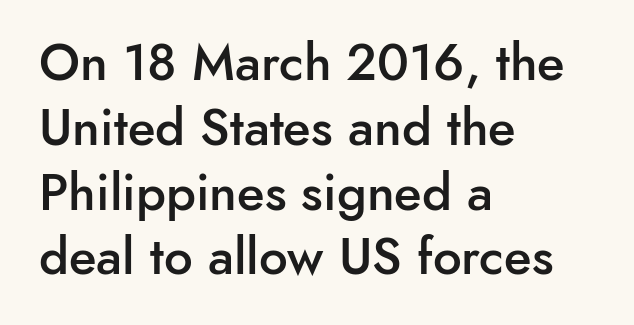
The image shows 51 px semibold sans-serif type, upright; set left-aligned, normal line spacing (1.27x), normal letter spacing, not underlined; low stroke contrast and a small x-height.
